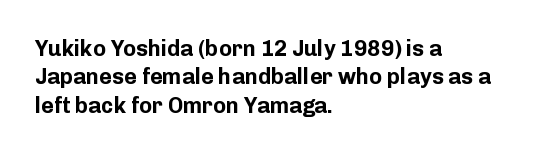
Q: Is the text bold? A: Yes.
Q: Is the text italic (slanted)? A: No, it is upright.
Q: Is the text underlined? A: No.
Q: How is the paragraph aligned? A: Left-aligned.
Q: Is the spacing between letters normal or unusually wide? A: Normal.
Q: Is the spacing between lines tight, normal or loose? A: Normal.
